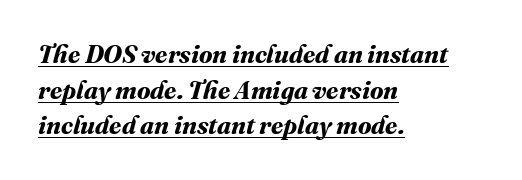
The rendering anchors every line to the left-hand side. Notice how a bar underscores the lettering throughout. Standard letterfit; no display-style spreading of the glyphs. The glyphs have the mass of a bold cut. The rows are spaced the way most documents space them.
